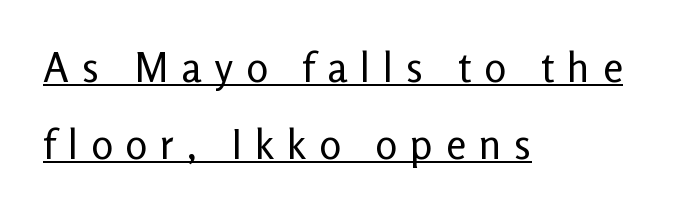
Look at the tracking — it's clearly loosened, letters drifting apart. A classic flush-left, rag-right setting is used for this passage. These lines are composed in type without serifs. Quick note: underline on. You could not count columns in this text — the font is proportionally spaced. The specimen reads as upright at a glance.
